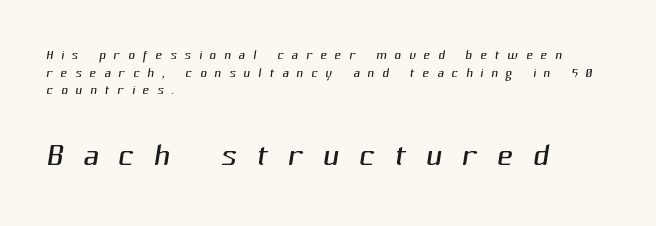
Q: Is the text bold? A: No.
Q: Is the typeface a serif or a sans-serif typeface? A: Sans-serif.
Q: Is the text underlined? A: No.
Q: How is the paragraph aligned? A: Left-aligned.
Q: Is the spacing between letters normal or unusually wide? A: Unusually wide.
Q: Is the spacing between lines tight, normal or loose? A: Tight.
Q: Which block of text is set in a larger size, the first (top) or the second (bottom)? A: The second (bottom) one.
Q: Width (condensed, normal, or wide)? A: Normal.
Q: Stroke contrast? A: Medium.
Q: x-height? A: Medium.
Q: Monospaced? A: No.
